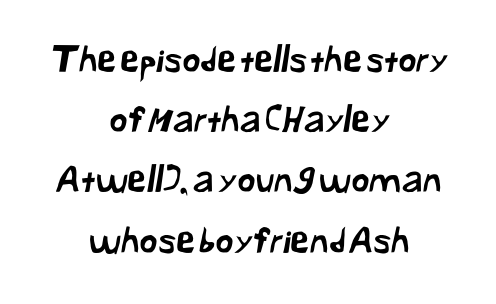
{"serif": "no", "width": "normal", "stroke_contrast": "low", "x_height": "medium", "monospaced": "no", "underline": "no", "align": "center", "line_spacing_ratio": 1.72, "letter_spacing": "normal", "letter_spacing_em": 0.0, "glyph_px": 35}
